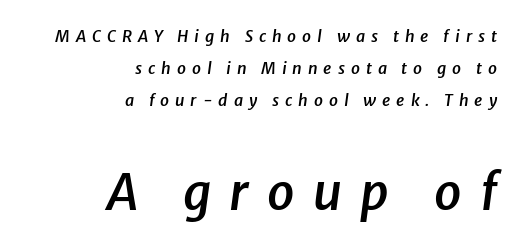
Each word looks stretched out because of the extra space between its letters. Type without underlining. Does the weight exceed regular? Yes, but only to semibold. The face used here appears at its bigger size in the lower chunk. Caption: multi-line text, flush right, ragged left. Spacing verdict: proportional, widths tailored to each character.
